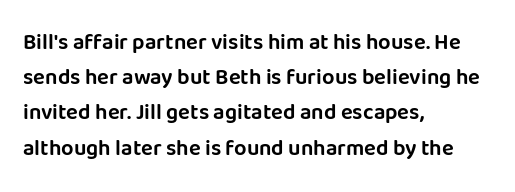
Q: Is the text italic (slanted)? A: No, it is upright.
Q: Is the text underlined? A: No.
Q: How is the paragraph aligned? A: Left-aligned.
Q: Is the spacing between letters normal or unusually wide? A: Normal.
Q: Is the spacing between lines tight, normal or loose? A: Normal.
